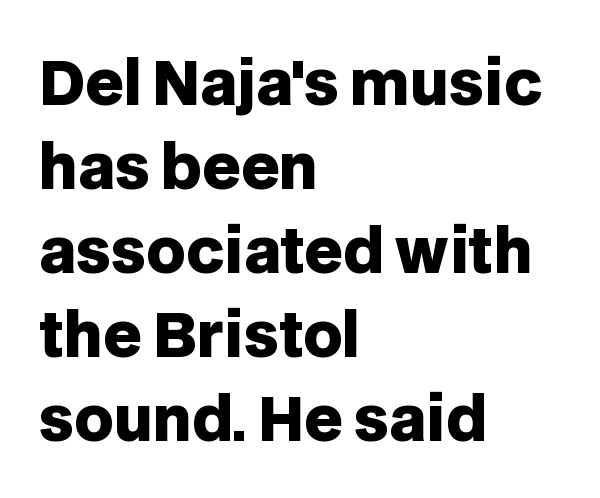
{"serif": "no", "italic": "no", "bold": "yes", "weight": "heavy", "width": "normal", "stroke_contrast": "low", "x_height": "large", "monospaced": "no", "underline": "no", "align": "left", "line_spacing": "normal", "line_spacing_ratio": 1.4, "letter_spacing": "normal", "letter_spacing_em": 0.0, "glyph_px": 60}
